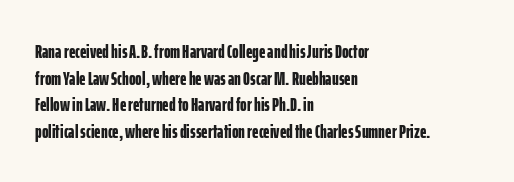
{"italic": "no", "bold": "yes", "underline": "no", "align": "left", "line_spacing": "normal", "line_spacing_ratio": 1.33, "letter_spacing": "normal", "letter_spacing_em": 0.0, "glyph_px": 20}
